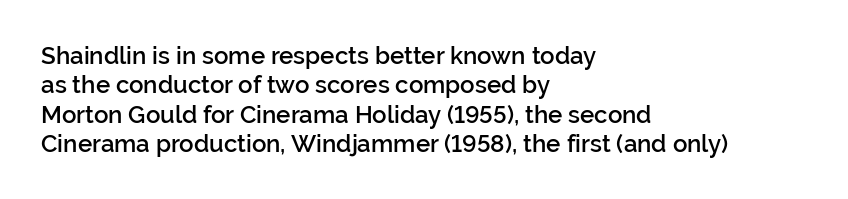
Q: Is the text bold? A: Semi-bold.
Q: Is the text italic (slanted)? A: No, it is upright.
Q: Is the text underlined? A: No.
Q: How is the paragraph aligned? A: Left-aligned.
Q: Is the spacing between letters normal or unusually wide? A: Normal.
